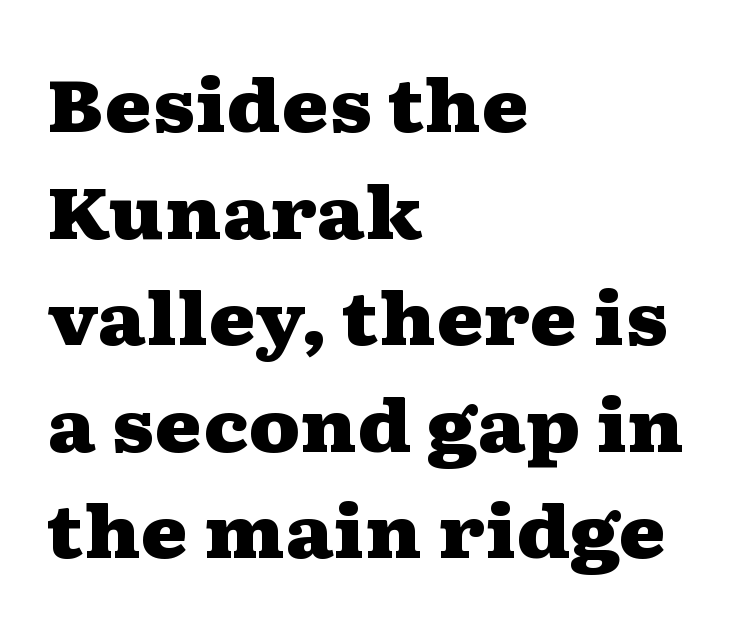
The image shows 72 px heavy, wide serif type, upright; set left-aligned, normal line spacing (1.48x), normal letter spacing, not underlined; medium stroke contrast and a medium x-height.
